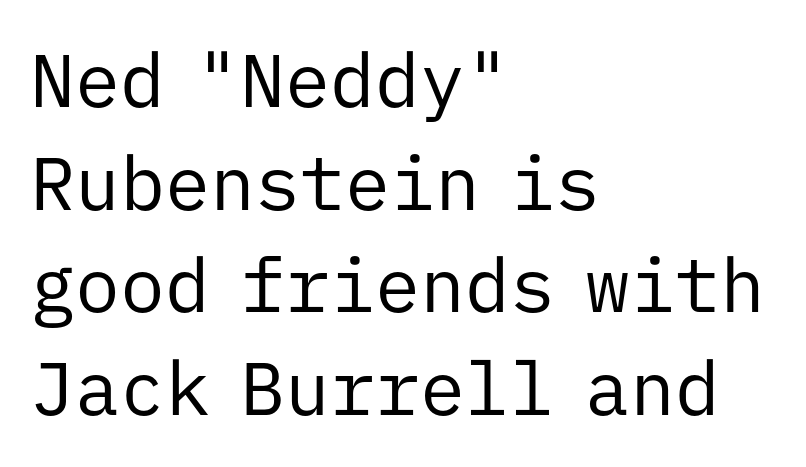
The lines are quadded left. These lines are rendered in a fixed-pitch font. Nobody drew a line under any word here. Ordinary non-slanted type is in use. The face used here is a sans, in the tradition of grotesques and geometrics. The lines sit at an ordinary, default distance from one another.
